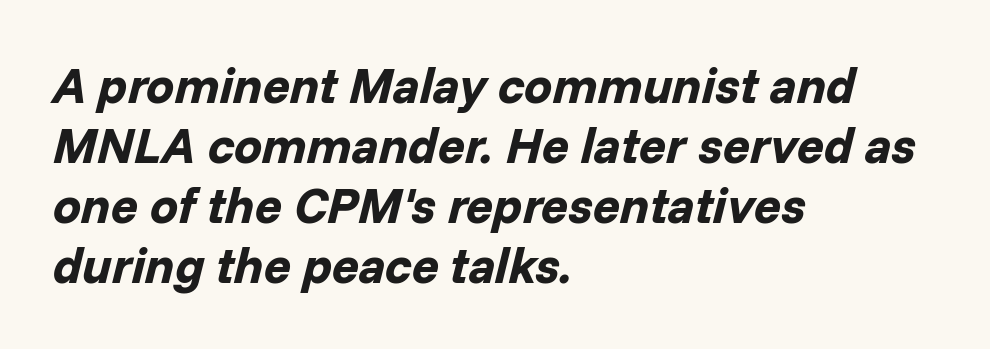
Line starts are locked; line ends wander. Beneath every word, the page is bare. Note the varied advance widths — an 'i' is clearly narrower than an 'm'. The horizontal fit of the characters is conventional and even.
